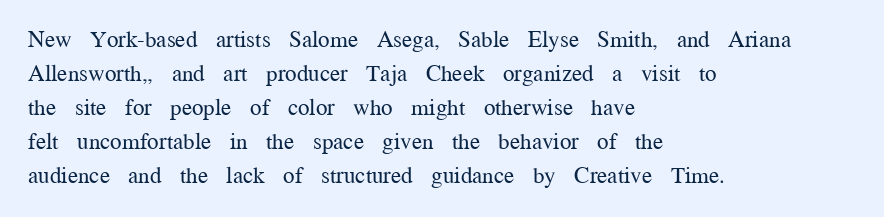
The type sits square on the baseline with zero lean. Stem width sits at or under what a default text font uses. Horizontally, the lines are justified to the leading edge only. This sample keeps an unexceptional amount of space between lines. The space beneath each line is pristine and unruled. There is no visible air inserted between adjacent glyphs.
